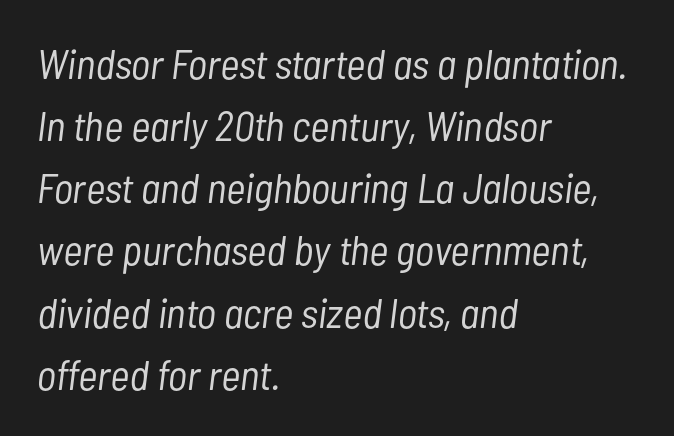
The image shows 42 px light, condensed type, italic (leaning right); set left-aligned, normal line spacing (1.48x), normal letter spacing, not underlined; low stroke contrast and a medium x-height.
